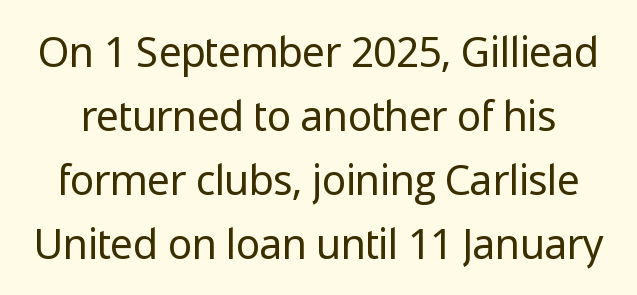
The face used here is a sans, in the tradition of grotesques and geometrics. Italic: no, the glyphs are upright roman. Underlining? Definitely not there. The letterforms sit shoulder to shoulder at normal distance.
